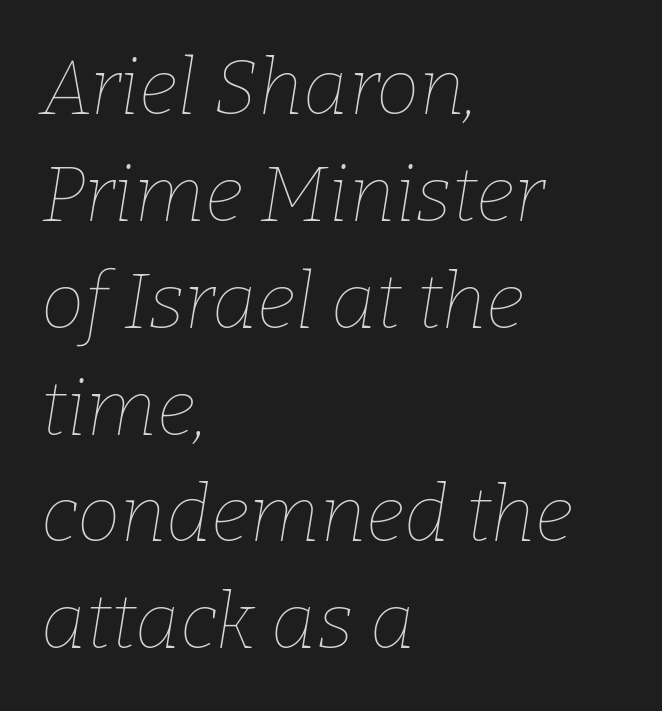
Q: Is the text bold? A: No.
Q: Is the text italic (slanted)? A: Yes, it leans right by about 9 degrees.
Q: Is the text underlined? A: No.
Q: How is the paragraph aligned? A: Left-aligned.
Q: Is the spacing between letters normal or unusually wide? A: Normal.
Q: Is the spacing between lines tight, normal or loose? A: Normal.
Q: Width (condensed, normal, or wide)? A: Normal.
Q: Stroke contrast? A: Low.
Q: x-height? A: Medium.
Q: Monospaced? A: No.
